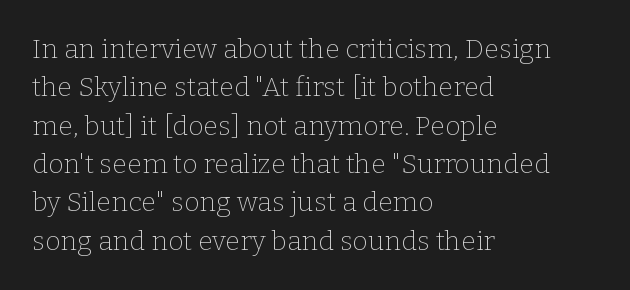
{"italic": "no", "bold": "no", "underline": "no", "align": "left", "line_spacing": "normal", "line_spacing_ratio": 1.42, "letter_spacing": "normal", "letter_spacing_em": 0.0, "glyph_px": 27}
